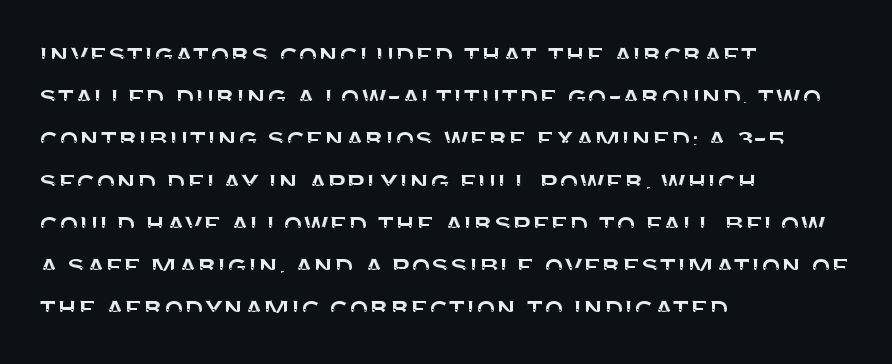
The image shows 32 px sans-serif type, upright; set left-aligned, normal line spacing (1.32x), normal letter spacing, not underlined; medium stroke contrast and a large x-height.
